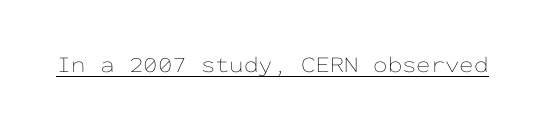
The image shows 23 px text type, upright; set normal letter spacing, underlined.
